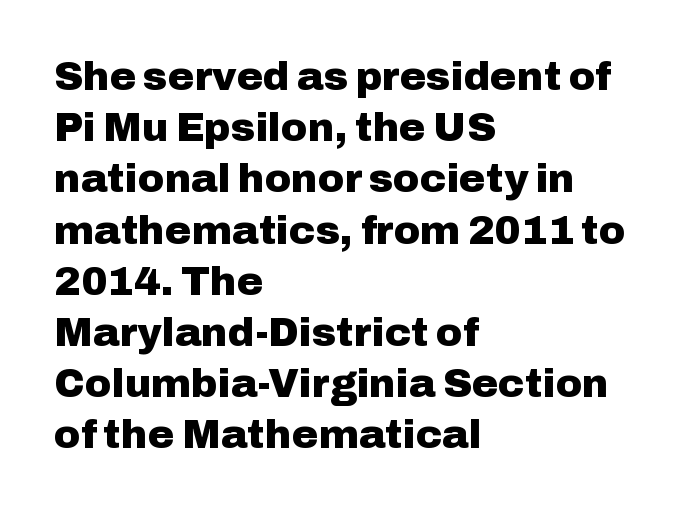
The glyphs in this specimen are sans serif. Characters remain perfectly vertical along every line. Note the varied advance widths — an 'i' is clearly narrower than an 'm'. The space directly below the letters is spotless.
